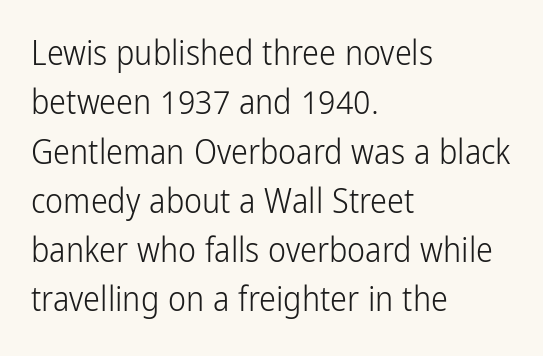
Q: Is the text bold? A: No.
Q: Is the text italic (slanted)? A: No, it is upright.
Q: Is the typeface a serif or a sans-serif typeface? A: Sans-serif.
Q: Is the text underlined? A: No.
Q: How is the paragraph aligned? A: Left-aligned.
Q: Is the spacing between letters normal or unusually wide? A: Normal.
Q: Is the spacing between lines tight, normal or loose? A: Normal.
Q: Width (condensed, normal, or wide)? A: Condensed.
Q: Stroke contrast? A: Low.
Q: x-height? A: Medium.
Q: Monospaced? A: No.
